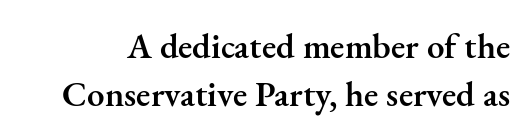
The image shows 35 px semibold serif type, upright; set normal line spacing (1.38x), normal letter spacing, not underlined; medium stroke contrast and a small x-height.
